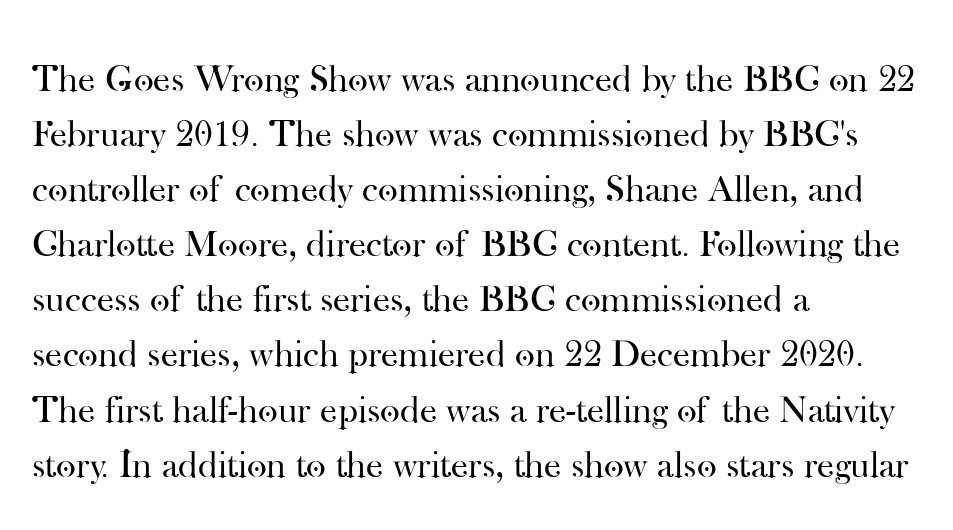
{"serif": "yes", "italic": "no", "bold": "no", "weight": "regular", "width": "normal", "stroke_contrast": "high", "x_height": "small", "monospaced": "no", "underline": "no", "align": "left", "line_spacing": "normal", "line_spacing_ratio": 1.45, "letter_spacing": "normal", "letter_spacing_em": 0.0, "glyph_px": 38}
